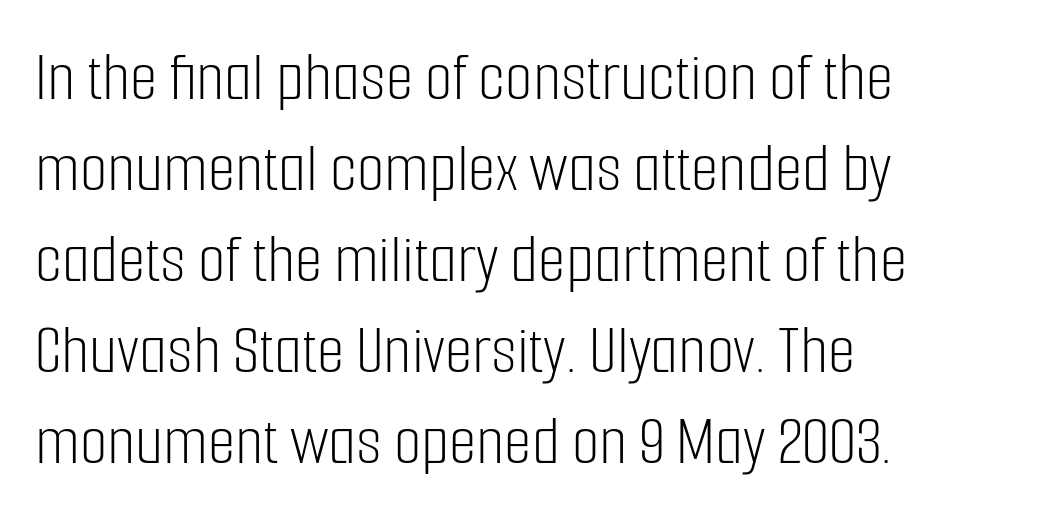
{"serif": "no", "italic": "no", "bold": "no", "weight": "light", "width": "condensed", "stroke_contrast": "low", "x_height": "medium", "monospaced": "no", "underline": "no", "align": "left", "line_spacing": "normal", "line_spacing_ratio": 1.28, "letter_spacing": "normal", "letter_spacing_em": 0.0, "glyph_px": 71}
